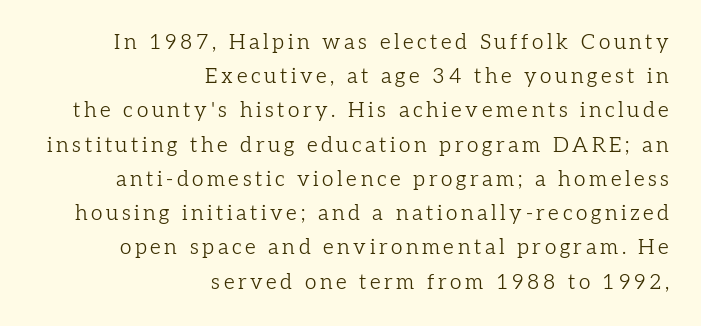
{"italic": "no", "bold": "no", "underline": "no", "align": "right", "line_spacing": "normal", "line_spacing_ratio": 1.63, "glyph_px": 21}
